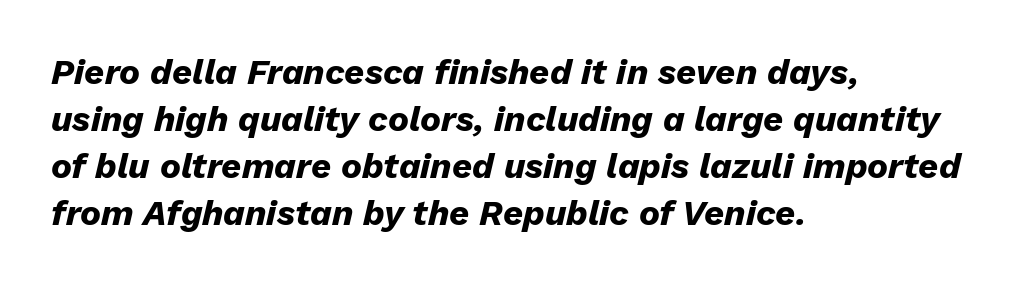
Q: Is the text bold? A: Yes.
Q: Is the text italic (slanted)? A: Yes, it leans right by about 13 degrees.
Q: Is the text underlined? A: No.
Q: How is the paragraph aligned? A: Left-aligned.
Q: Is the spacing between letters normal or unusually wide? A: Normal.
Q: Is the spacing between lines tight, normal or loose? A: Normal.
Q: Width (condensed, normal, or wide)? A: Normal.
Q: Stroke contrast? A: Low.
Q: x-height? A: Medium.
Q: Monospaced? A: No.
